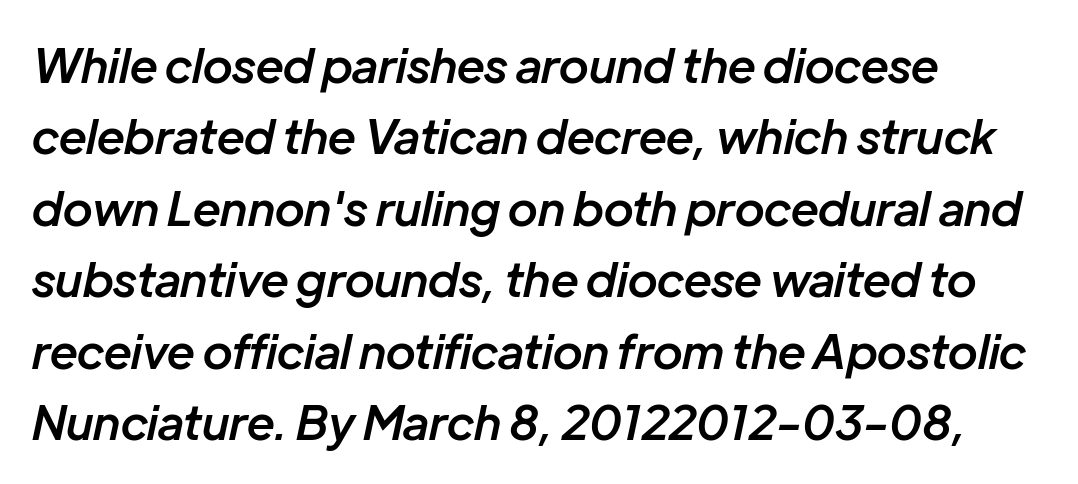
Q: Is the text bold? A: Semi-bold.
Q: Is the text italic (slanted)? A: Yes, it leans right by about 12 degrees.
Q: Is the text underlined? A: No.
Q: How is the paragraph aligned? A: Left-aligned.
Q: Is the spacing between letters normal or unusually wide? A: Normal.
Q: Is the spacing between lines tight, normal or loose? A: Normal.
Q: Width (condensed, normal, or wide)? A: Normal.
Q: Stroke contrast? A: Low.
Q: x-height? A: Medium.
Q: Monospaced? A: No.
